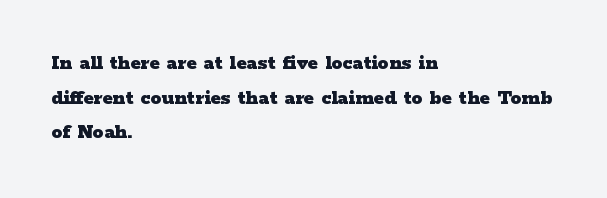
The image shows 22 px bold type, upright; set left-aligned, normal line spacing (1.57x), normal letter spacing, not underlined.
